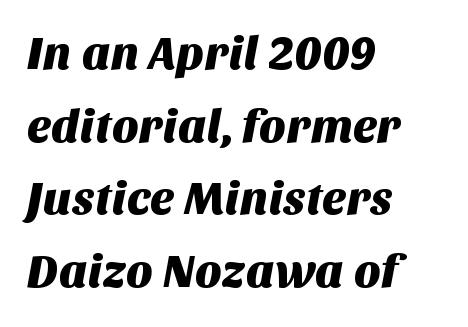
This rendering features lettering with no underline. Casual observation: everything's shoved over to the left. A normal amount of white space separates one row of letters from the next. The passage shown is typed in a proportional face where columns would drift.
